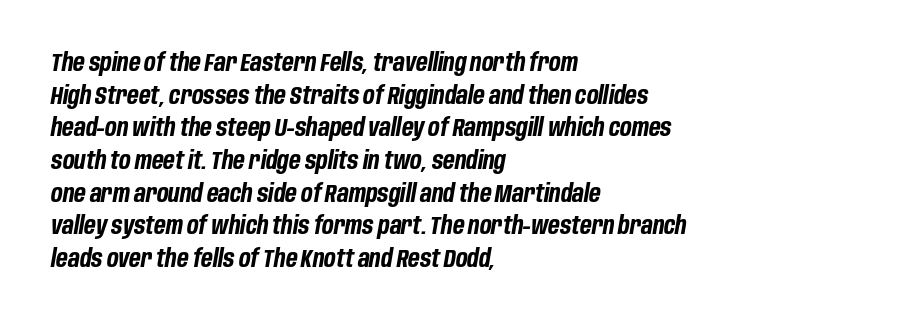
Q: Is the text bold? A: Yes.
Q: Is the text italic (slanted)? A: Yes, it leans right by about 10 degrees.
Q: Is the text underlined? A: No.
Q: How is the paragraph aligned? A: Left-aligned.
Q: Is the spacing between letters normal or unusually wide? A: Normal.
Q: Is the spacing between lines tight, normal or loose? A: Normal.
